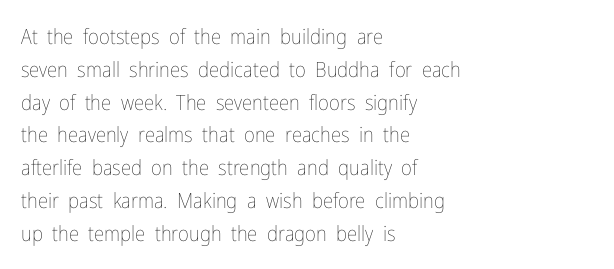
Upright lettering throughout. The rows are spaced the way most documents space them. These lines stack with their left ends in a neat column. The space beneath each line is pristine and unruled. This sample uses plain, unmodified letter spacing. Stem width sits at or under what a default text font uses.
